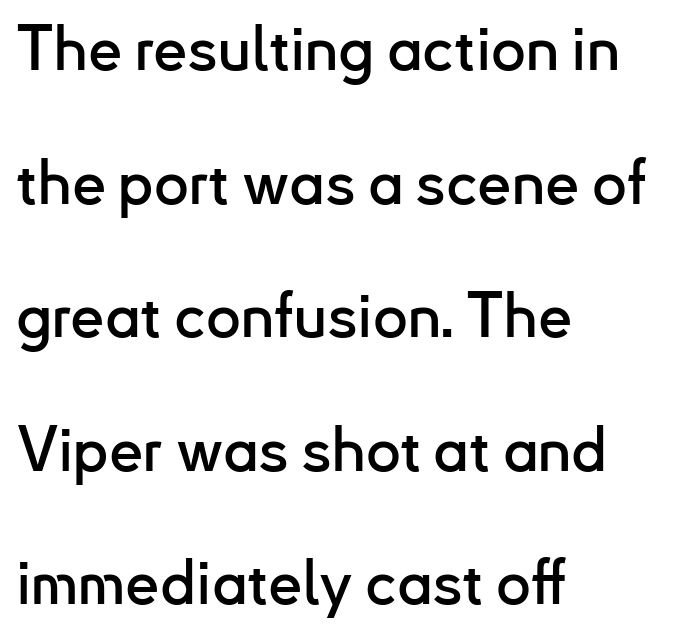
Q: Is the text italic (slanted)? A: No, it is upright.
Q: Is the typeface a serif or a sans-serif typeface? A: Sans-serif.
Q: Is the text underlined? A: No.
Q: How is the paragraph aligned? A: Left-aligned.
Q: Is the spacing between letters normal or unusually wide? A: Normal.
Q: Is the spacing between lines tight, normal or loose? A: Loose.
Q: Width (condensed, normal, or wide)? A: Normal.
Q: Stroke contrast? A: Low.
Q: x-height? A: Small.
Q: Monospaced? A: No.
